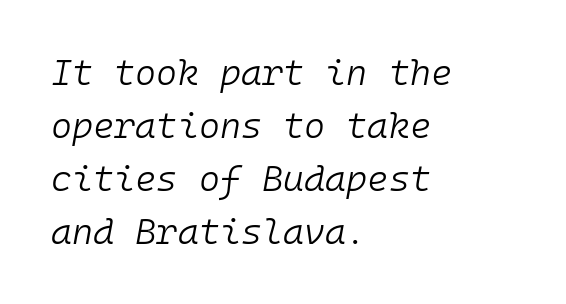
Q: Is the text bold? A: No.
Q: Is the text italic (slanted)? A: Yes, it leans right by about 10 degrees.
Q: Is the text underlined? A: No.
Q: How is the paragraph aligned? A: Left-aligned.
Q: Is the spacing between letters normal or unusually wide? A: Normal.
Q: Is the spacing between lines tight, normal or loose? A: Normal.
Q: Width (condensed, normal, or wide)? A: Normal.
Q: Stroke contrast? A: Low.
Q: x-height? A: Medium.
Q: Monospaced? A: Yes.
